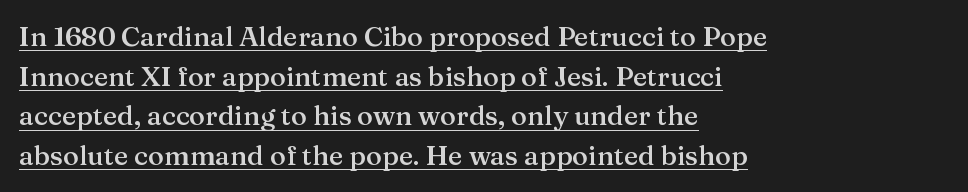
Q: Is the text bold? A: Semi-bold.
Q: Is the text italic (slanted)? A: No, it is upright.
Q: Is the text underlined? A: Yes.
Q: How is the paragraph aligned? A: Left-aligned.
Q: Is the spacing between letters normal or unusually wide? A: Normal.
Q: Is the spacing between lines tight, normal or loose? A: Normal.
